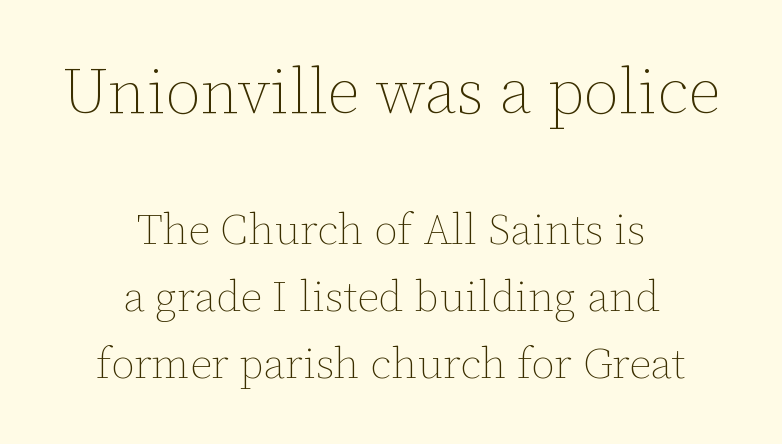
This is the regular roman posture of the typeface. Type without underlining. The letters look calm and open, with moderate or lighter stems. Bigger letters appear in the top chunk; the bottom chunk is reduced.
